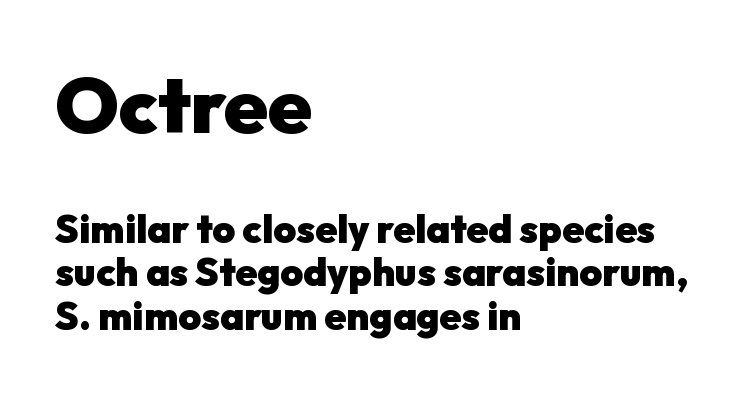
Q: Is the text bold? A: Yes.
Q: Is the text italic (slanted)? A: No, it is upright.
Q: Is the typeface a serif or a sans-serif typeface? A: Sans-serif.
Q: Is the text underlined? A: No.
Q: How is the paragraph aligned? A: Left-aligned.
Q: Is the spacing between letters normal or unusually wide? A: Normal.
Q: Is the spacing between lines tight, normal or loose? A: Tight.
Q: Which block of text is set in a larger size, the first (top) or the second (bottom)? A: The first (top) one.
Q: Width (condensed, normal, or wide)? A: Normal.
Q: Stroke contrast? A: Low.
Q: x-height? A: Medium.
Q: Monospaced? A: No.
